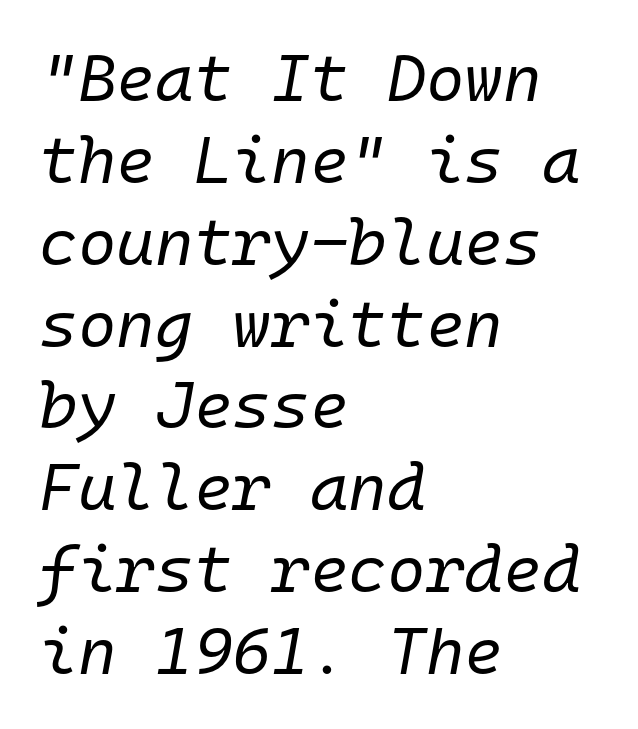
Heaviness? Minimal to ordinary, like unemphasized prose. The horizontal fit of the characters is conventional and even. Visually the block forms a straight wall on the left and a jagged coastline on the right. Yep, that's italic — everything's leaning.
